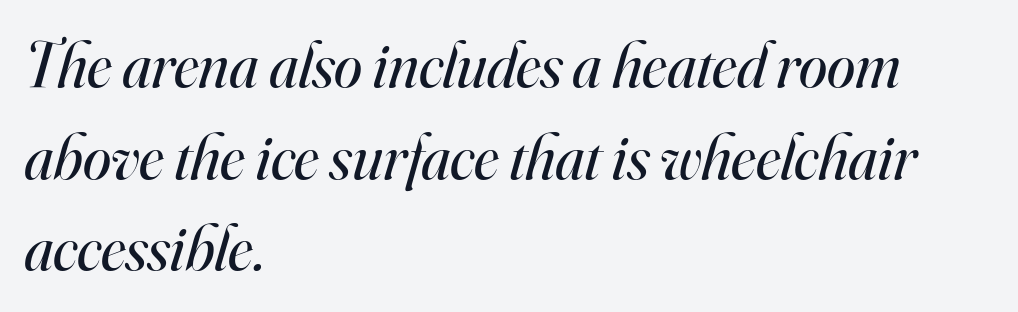
Q: Is the text bold? A: No.
Q: Is the text italic (slanted)? A: Yes, it leans right by about 16 degrees.
Q: Is the typeface a serif or a sans-serif typeface? A: Serif.
Q: Is the text underlined? A: No.
Q: How is the paragraph aligned? A: Left-aligned.
Q: Is the spacing between letters normal or unusually wide? A: Normal.
Q: Is the spacing between lines tight, normal or loose? A: Normal.
Q: Width (condensed, normal, or wide)? A: Normal.
Q: Stroke contrast? A: High.
Q: x-height? A: Small.
Q: Monospaced? A: No.
